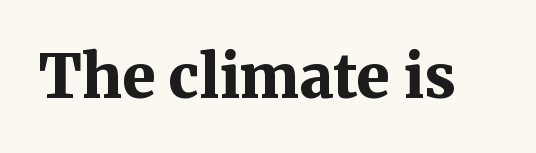
The image shows 60 px bold serif type, upright; set normal letter spacing, not underlined; medium stroke contrast and a medium x-height.
